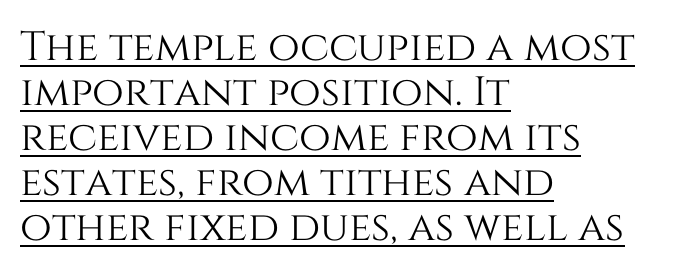
Q: Is the text italic (slanted)? A: No, it is upright.
Q: Is the text underlined? A: Yes.
Q: How is the paragraph aligned? A: Left-aligned.
Q: Is the spacing between letters normal or unusually wide? A: Normal.
Q: Is the spacing between lines tight, normal or loose? A: Tight.
Q: Width (condensed, normal, or wide)? A: Normal.
Q: Stroke contrast? A: Medium.
Q: x-height? A: Large.
Q: Monospaced? A: No.
